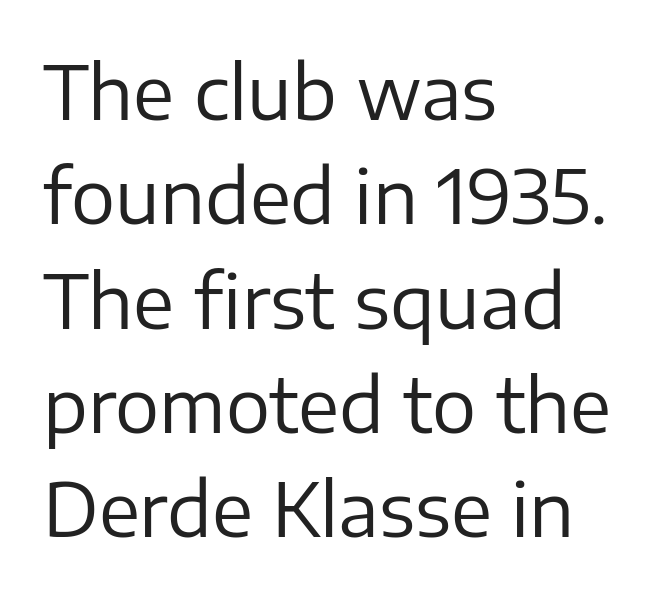
These lines are rendered in a variable-pitch font. The baseline area is clear. Stroke thickness stays within the range of a standard reading face or lighter. The rendering uses a moderate line-height, typical for paragraphs.
